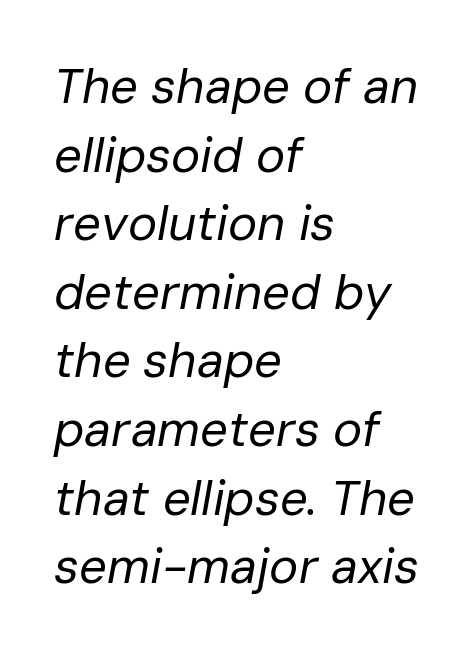
Words appear dense and cohesive because spacing is normal. The string is rendered with underlining switched off. Do the characters align in a grid? No, the font is proportional. Horizontally, the lines are justified to the leading edge only.
